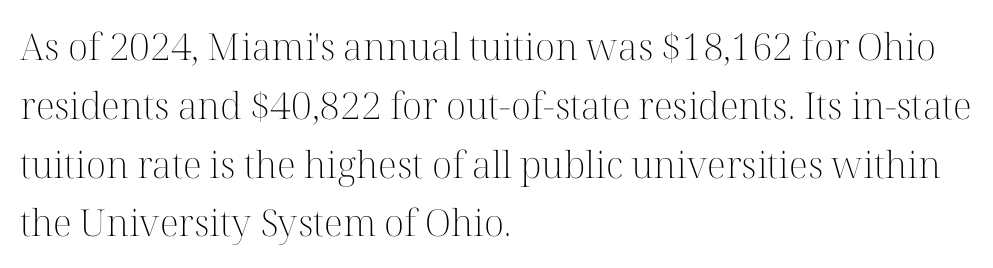
The image shows 37 px light serif type, upright; set left-aligned, normal line spacing (1.59x), normal letter spacing, not underlined; high stroke contrast and a medium x-height.
